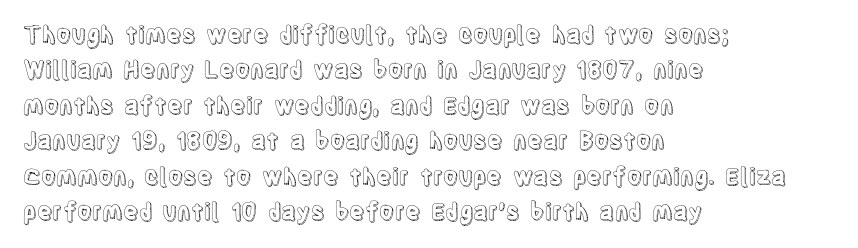
Q: Is the text italic (slanted)? A: No, it is upright.
Q: Is the text underlined? A: No.
Q: How is the paragraph aligned? A: Left-aligned.
Q: Is the spacing between letters normal or unusually wide? A: Normal.
Q: Is the spacing between lines tight, normal or loose? A: Normal.
